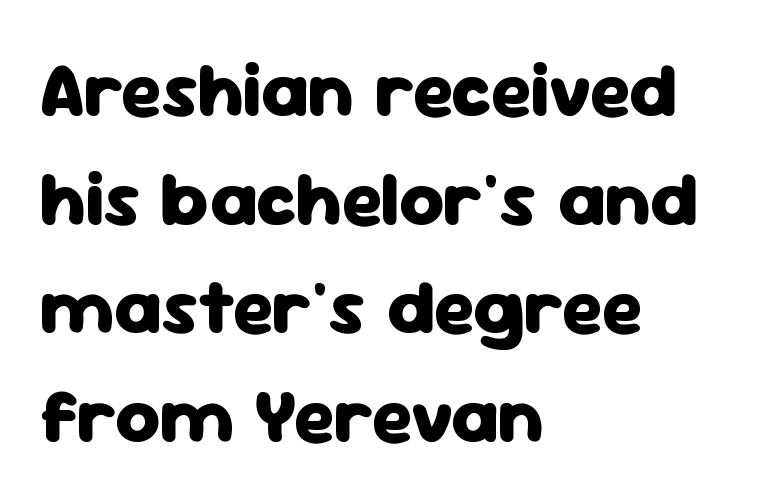
Q: Is the text bold? A: Yes.
Q: Is the text italic (slanted)? A: No, it is upright.
Q: Is the typeface a serif or a sans-serif typeface? A: Sans-serif.
Q: Is the text underlined? A: No.
Q: How is the paragraph aligned? A: Left-aligned.
Q: Is the spacing between letters normal or unusually wide? A: Normal.
Q: Is the spacing between lines tight, normal or loose? A: Normal.
Q: Width (condensed, normal, or wide)? A: Normal.
Q: Stroke contrast? A: Low.
Q: x-height? A: Medium.
Q: Monospaced? A: No.
